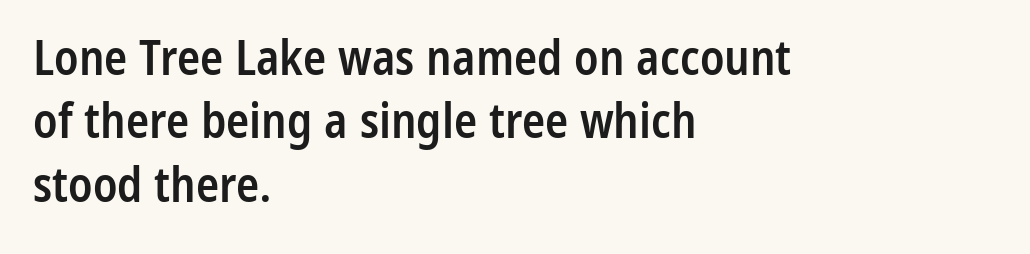
Q: Is the text bold? A: Semi-bold.
Q: Is the text italic (slanted)? A: No, it is upright.
Q: Is the typeface a serif or a sans-serif typeface? A: Sans-serif.
Q: Is the text underlined? A: No.
Q: How is the paragraph aligned? A: Left-aligned.
Q: Is the spacing between letters normal or unusually wide? A: Normal.
Q: Is the spacing between lines tight, normal or loose? A: Normal.
Q: Width (condensed, normal, or wide)? A: Condensed.
Q: Stroke contrast? A: Low.
Q: x-height? A: Medium.
Q: Monospaced? A: No.
